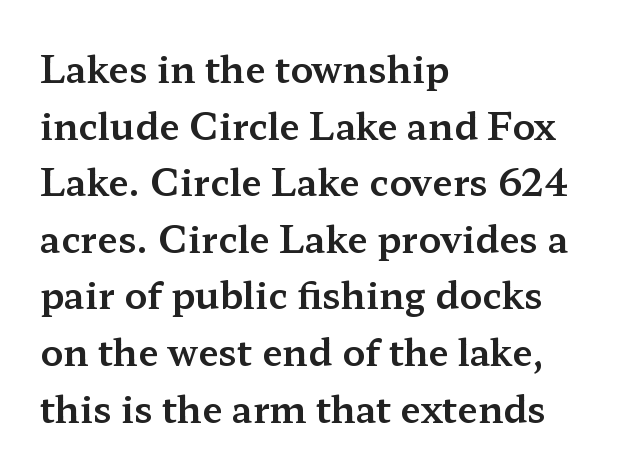
Q: Is the text italic (slanted)? A: No, it is upright.
Q: Is the typeface a serif or a sans-serif typeface? A: Serif.
Q: Is the text underlined? A: No.
Q: How is the paragraph aligned? A: Left-aligned.
Q: Is the spacing between letters normal or unusually wide? A: Normal.
Q: Is the spacing between lines tight, normal or loose? A: Normal.
Q: Width (condensed, normal, or wide)? A: Wide.
Q: Stroke contrast? A: Medium.
Q: x-height? A: Medium.
Q: Monospaced? A: No.
